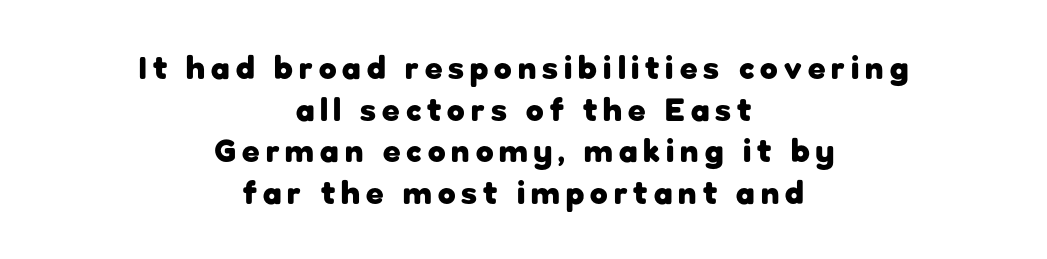
Q: Is the text bold? A: Yes.
Q: Is the text italic (slanted)? A: No, it is upright.
Q: Is the typeface a serif or a sans-serif typeface? A: Sans-serif.
Q: Is the text underlined? A: No.
Q: How is the paragraph aligned? A: Centered.
Q: Is the spacing between lines tight, normal or loose? A: Normal.
Q: Width (condensed, normal, or wide)? A: Normal.
Q: Stroke contrast? A: Low.
Q: x-height? A: Medium.
Q: Monospaced? A: No.
